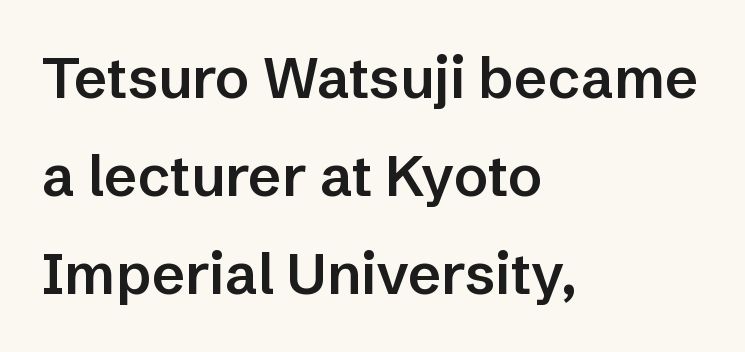
You could call the tracking neutral — neither tight nor loose. Slightly chunky letters — semibold, I'd say, not full bold. Character widths vary here, with narrow letters taking less room than wide ones. The baseline area is clear. If you drew a ruler down the left edge, every line would touch it.
